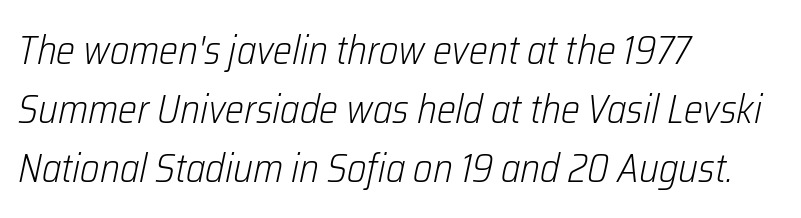
{"italic": "yes", "lean": "right", "slant_degrees": 12, "bold": "no", "weight": "light", "width": "condensed", "stroke_contrast": "low", "x_height": "medium", "monospaced": "no", "underline": "no", "align": "left", "line_spacing": "normal", "line_spacing_ratio": 1.47, "letter_spacing": "normal", "letter_spacing_em": 0.0, "glyph_px": 40}
